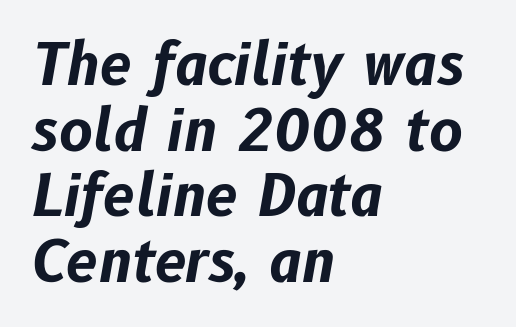
Here the glyphs are tracked normally, forming tight word shapes. If you drew a line through each stem, it would be angled. The lines in this sample share a left origin and differ only in where they stop. Check under the words: just untouched page.
